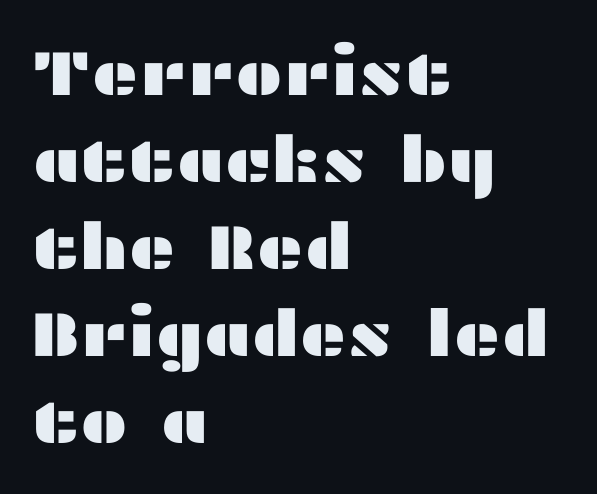
Q: Is the text italic (slanted)? A: No, it is upright.
Q: Is the typeface a serif or a sans-serif typeface? A: Sans-serif.
Q: Is the text underlined? A: No.
Q: How is the paragraph aligned? A: Left-aligned.
Q: Is the spacing between letters normal or unusually wide? A: Normal.
Q: Is the spacing between lines tight, normal or loose? A: Normal.
Q: Width (condensed, normal, or wide)? A: Wide.
Q: Stroke contrast? A: Medium.
Q: x-height? A: Medium.
Q: Monospaced? A: No.
